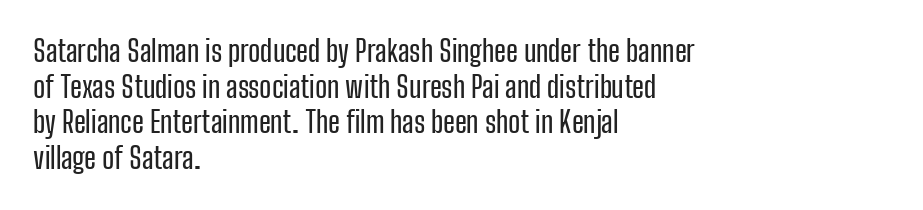
Q: Is the text italic (slanted)? A: No, it is upright.
Q: Is the typeface a serif or a sans-serif typeface? A: Sans-serif.
Q: Is the text underlined? A: No.
Q: How is the paragraph aligned? A: Left-aligned.
Q: Is the spacing between letters normal or unusually wide? A: Normal.
Q: Width (condensed, normal, or wide)? A: Condensed.
Q: Stroke contrast? A: Low.
Q: x-height? A: Medium.
Q: Monospaced? A: No.
